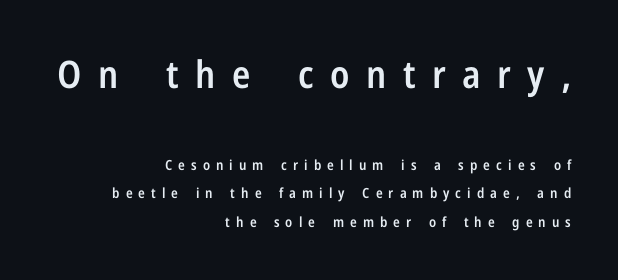
The image shows 38 px semibold, condensed sans-serif type, upright; set right-aligned, loose line spacing (2.04x), unusually wide letter spacing (+0.43 em), not underlined; the first (top) block is 2.71x larger; low stroke contrast and a medium x-height.
